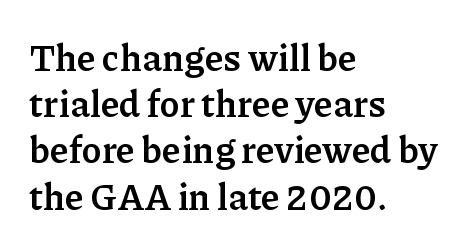
Q: Is the text bold? A: Yes.
Q: Is the text italic (slanted)? A: No, it is upright.
Q: Is the typeface a serif or a sans-serif typeface? A: Serif.
Q: Is the text underlined? A: No.
Q: How is the paragraph aligned? A: Left-aligned.
Q: Is the spacing between letters normal or unusually wide? A: Normal.
Q: Is the spacing between lines tight, normal or loose? A: Normal.
Q: Width (condensed, normal, or wide)? A: Normal.
Q: Stroke contrast? A: Low.
Q: x-height? A: Medium.
Q: Monospaced? A: No.
